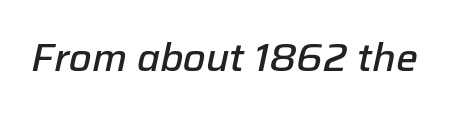
Stroke thickness is moderately raised; the sample reads as semibold. Do the characters align in a grid? No, the font is proportional. The face used here is rendered with its standard letterfit. The whole block is typeset with a tilt.
